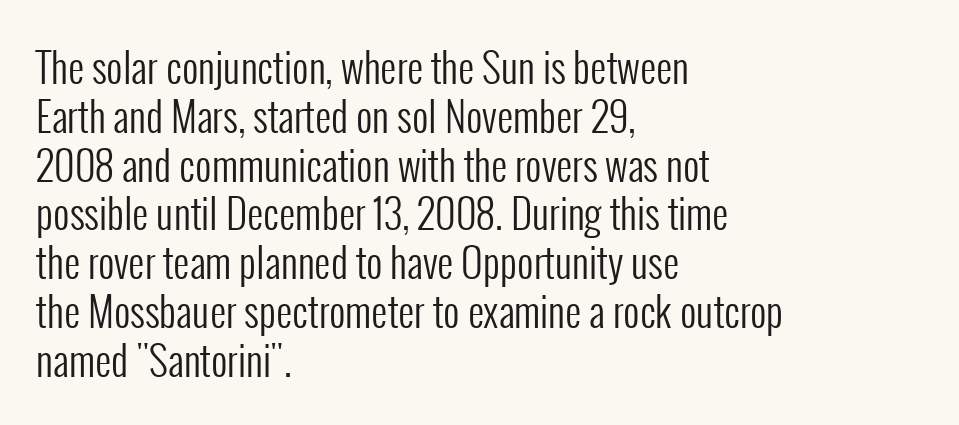
{"serif": "no", "italic": "no", "bold": "no", "weight": "regular", "width": "condensed", "stroke_contrast": "low", "x_height": "medium", "monospaced": "no", "underline": "no", "align": "left", "line_spacing_ratio": 1.22, "letter_spacing": "normal", "letter_spacing_em": 0.0, "glyph_px": 40}
